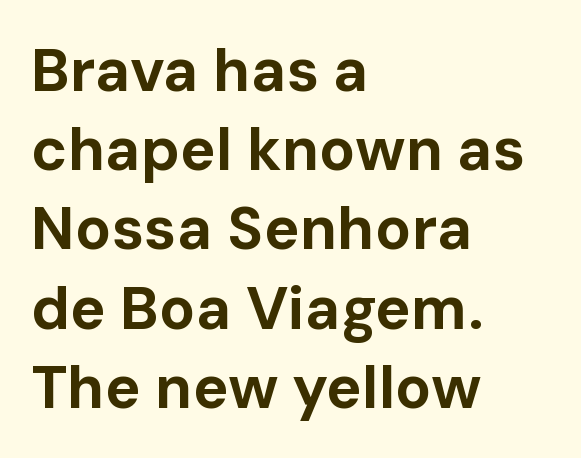
Q: Is the text bold? A: Yes.
Q: Is the text italic (slanted)? A: No, it is upright.
Q: Is the typeface a serif or a sans-serif typeface? A: Sans-serif.
Q: Is the text underlined? A: No.
Q: How is the paragraph aligned? A: Left-aligned.
Q: Is the spacing between letters normal or unusually wide? A: Normal.
Q: Is the spacing between lines tight, normal or loose? A: Normal.
Q: Width (condensed, normal, or wide)? A: Normal.
Q: Stroke contrast? A: Low.
Q: x-height? A: Medium.
Q: Monospaced? A: No.
